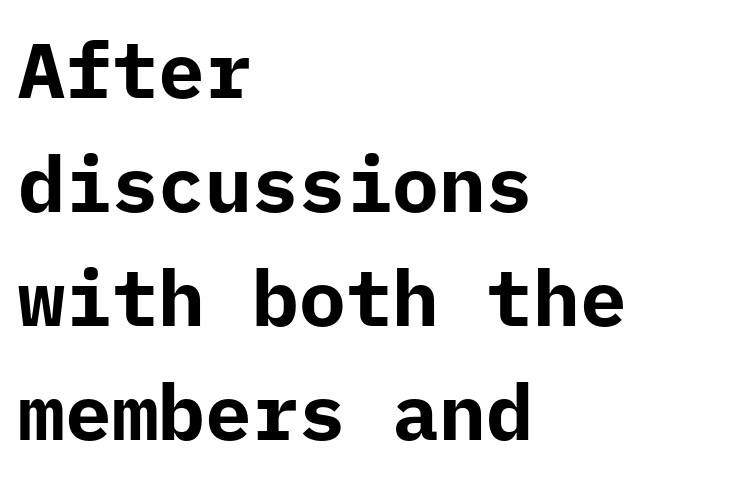
The image shows 78 px bold sans-serif type, upright, monospaced; set left-aligned, normal line spacing (1.46x), normal letter spacing, not underlined; low stroke contrast and a medium x-height.
